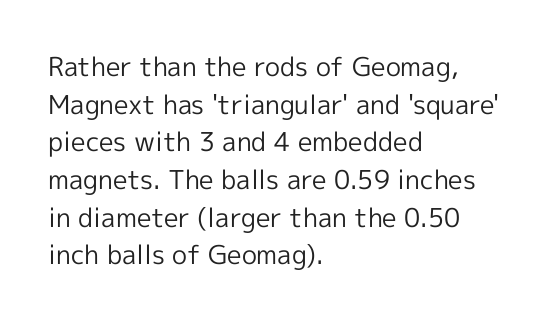
Q: Is the text bold? A: No.
Q: Is the text italic (slanted)? A: No, it is upright.
Q: Is the text underlined? A: No.
Q: How is the paragraph aligned? A: Left-aligned.
Q: Is the spacing between letters normal or unusually wide? A: Normal.
Q: Is the spacing between lines tight, normal or loose? A: Normal.
